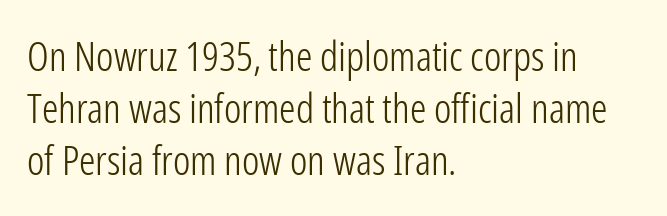
The image shows 41 px light, condensed sans-serif type, upright; set left-aligned, normal line spacing (1.27x), normal letter spacing, not underlined; low stroke contrast and a medium x-height.
